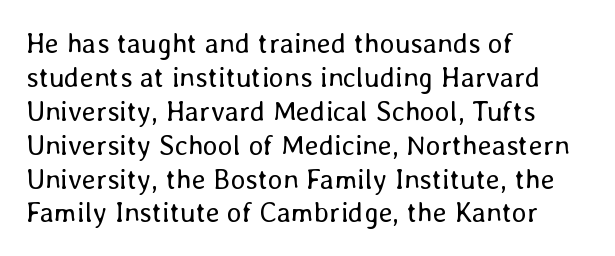
{"italic": "no", "bold": "no", "weight": "regular", "width": "normal", "stroke_contrast": "low", "x_height": "medium", "monospaced": "no", "underline": "no", "align": "left", "line_spacing_ratio": 1.21, "letter_spacing": "normal", "letter_spacing_em": 0.0, "glyph_px": 28}
